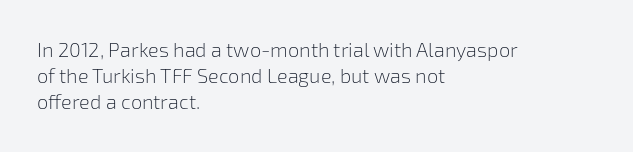
{"italic": "no", "bold": "no", "underline": "no", "align": "left", "line_spacing": "normal", "line_spacing_ratio": 1.31, "letter_spacing": "normal", "letter_spacing_em": 0.0, "glyph_px": 20}
